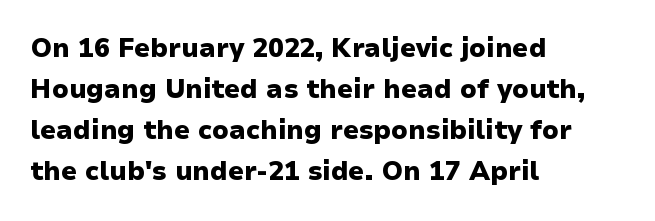
{"italic": "no", "bold": "yes", "underline": "no", "align": "left", "line_spacing": "normal", "line_spacing_ratio": 1.58, "letter_spacing": "normal", "letter_spacing_em": 0.0, "glyph_px": 26}
